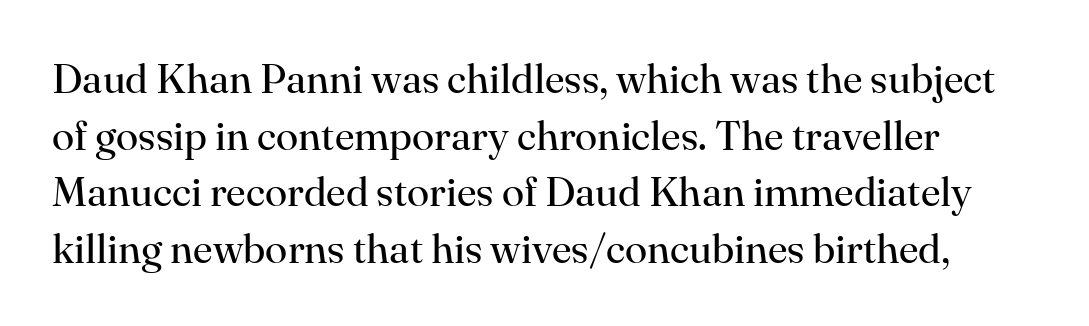
Q: Is the text bold? A: No.
Q: Is the text italic (slanted)? A: No, it is upright.
Q: Is the typeface a serif or a sans-serif typeface? A: Serif.
Q: Is the text underlined? A: No.
Q: Is the spacing between letters normal or unusually wide? A: Normal.
Q: Is the spacing between lines tight, normal or loose? A: Normal.
Q: Width (condensed, normal, or wide)? A: Normal.
Q: Stroke contrast? A: High.
Q: x-height? A: Small.
Q: Monospaced? A: No.
